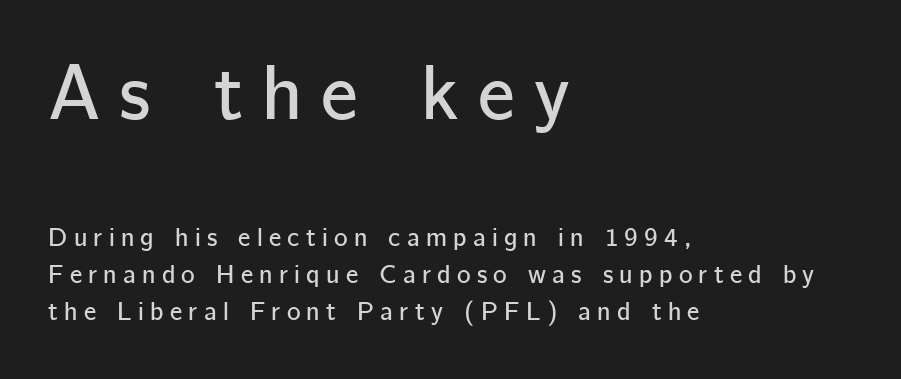
Q: Is the text italic (slanted)? A: No, it is upright.
Q: Is the typeface a serif or a sans-serif typeface? A: Sans-serif.
Q: Is the text underlined? A: No.
Q: How is the paragraph aligned? A: Left-aligned.
Q: Is the spacing between letters normal or unusually wide? A: Unusually wide.
Q: Is the spacing between lines tight, normal or loose? A: Normal.
Q: Which block of text is set in a larger size, the first (top) or the second (bottom)? A: The first (top) one.
Q: Width (condensed, normal, or wide)? A: Normal.
Q: Stroke contrast? A: Low.
Q: x-height? A: Medium.
Q: Monospaced? A: No.
